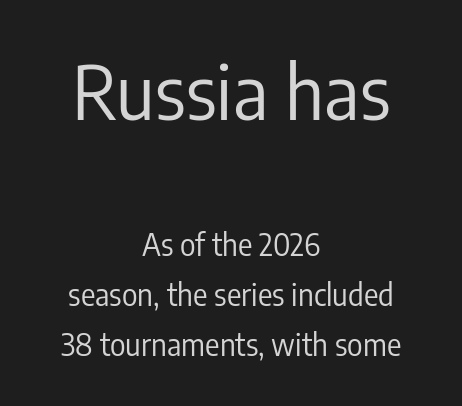
The image shows 74 px regular-weight, condensed sans-serif type, upright; set centered, normal line spacing (1.66x), normal letter spacing, not underlined; the first (top) block is 2.47x larger; low stroke contrast and a medium x-height.
